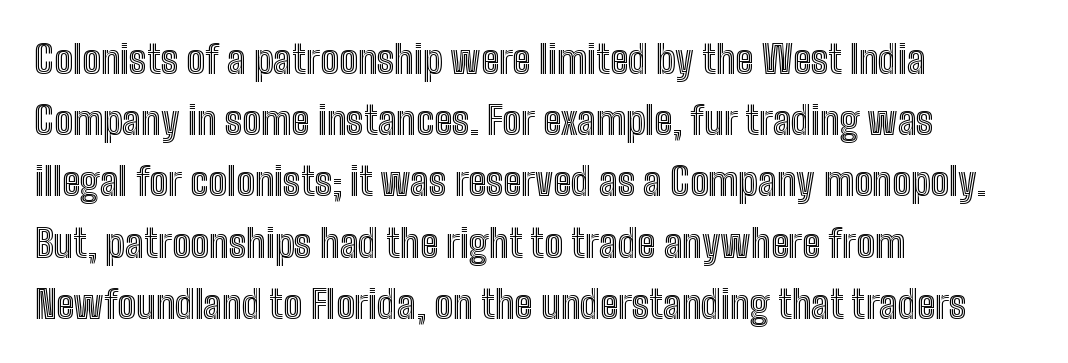
{"italic": "no", "width": "condensed", "x_height": "medium", "monospaced": "no", "underline": "no", "align": "left", "line_spacing": "normal", "line_spacing_ratio": 1.57, "letter_spacing": "normal", "letter_spacing_em": 0.0, "glyph_px": 39}
